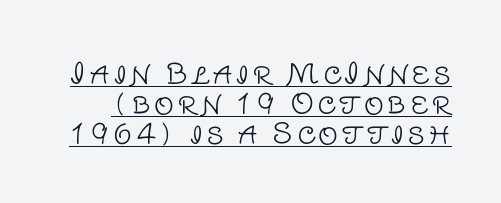
Q: Is the text bold? A: No.
Q: Is the text italic (slanted)? A: Yes.
Q: Is the typeface a serif or a sans-serif typeface? A: Sans-serif.
Q: Is the text underlined? A: Yes.
Q: Is the spacing between lines tight, normal or loose? A: Tight.
Q: Width (condensed, normal, or wide)? A: Normal.
Q: Stroke contrast? A: Low.
Q: x-height? A: Large.
Q: Monospaced? A: No.
